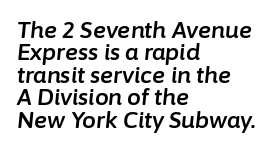
Q: Is the text italic (slanted)? A: Yes, it leans right by about 6 degrees.
Q: Is the text underlined? A: No.
Q: How is the paragraph aligned? A: Left-aligned.
Q: Is the spacing between letters normal or unusually wide? A: Normal.
Q: Is the spacing between lines tight, normal or loose? A: Tight.
